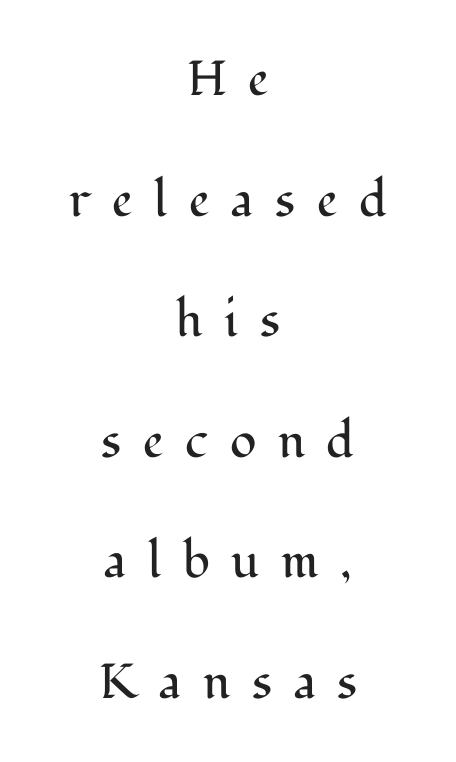
The image shows 49 px regular-weight serif type, upright; set centered, loose line spacing (2.46x), unusually wide letter spacing (+0.44 em), not underlined; medium stroke contrast and a medium x-height.
